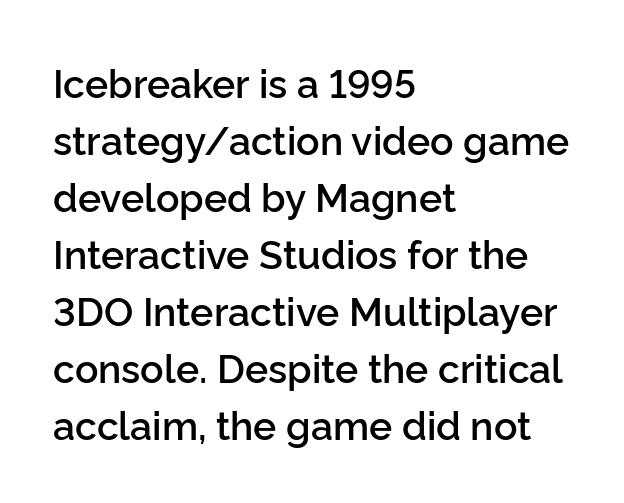
Q: Is the text bold? A: Semi-bold.
Q: Is the text italic (slanted)? A: No, it is upright.
Q: Is the typeface a serif or a sans-serif typeface? A: Sans-serif.
Q: Is the text underlined? A: No.
Q: How is the paragraph aligned? A: Left-aligned.
Q: Is the spacing between letters normal or unusually wide? A: Normal.
Q: Is the spacing between lines tight, normal or loose? A: Normal.
Q: Width (condensed, normal, or wide)? A: Normal.
Q: Stroke contrast? A: Low.
Q: x-height? A: Medium.
Q: Monospaced? A: No.
